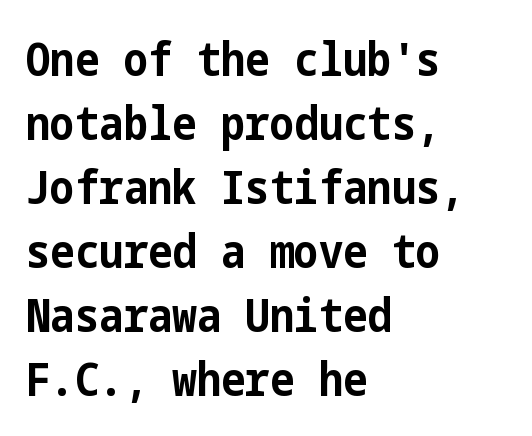
Q: Is the text bold? A: Yes.
Q: Is the text italic (slanted)? A: No, it is upright.
Q: Is the typeface a serif or a sans-serif typeface? A: Sans-serif.
Q: Is the text underlined? A: No.
Q: How is the paragraph aligned? A: Left-aligned.
Q: Is the spacing between letters normal or unusually wide? A: Normal.
Q: Is the spacing between lines tight, normal or loose? A: Normal.
Q: Width (condensed, normal, or wide)? A: Condensed.
Q: Stroke contrast? A: Low.
Q: x-height? A: Medium.
